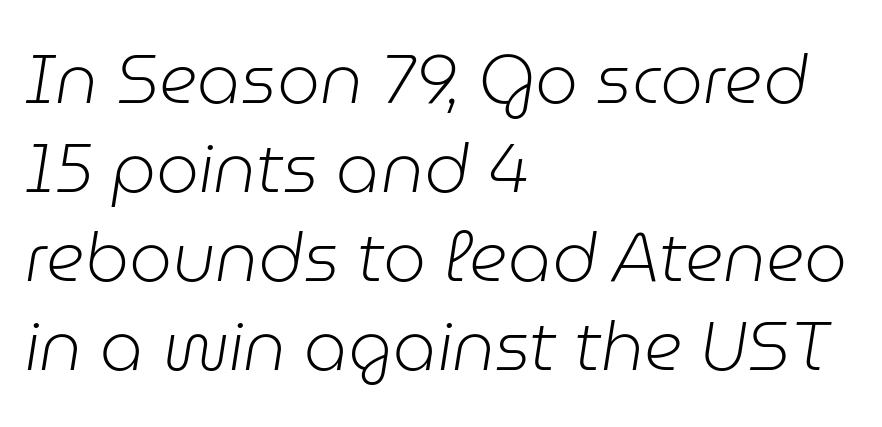
The image shows 68 px light type, italic (leaning right); set left-aligned, normal line spacing (1.31x), normal letter spacing, not underlined; low stroke contrast and a medium x-height.
